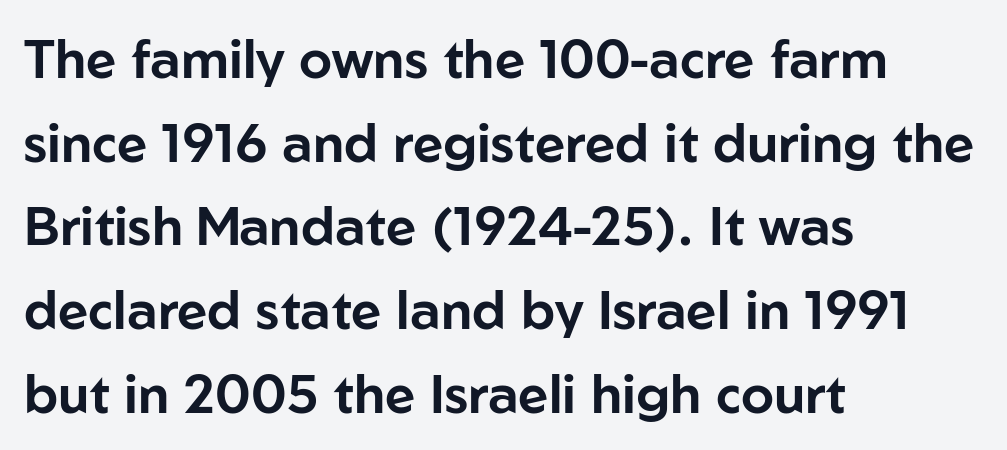
The line texture is even and compact thanks to regular tracking. The lines are quadded left. The lettering holds an erect, upright posture throughout. Regarding leading, the lines here are spaced in the standard way. These lines are rendered in a variable-pitch font.
